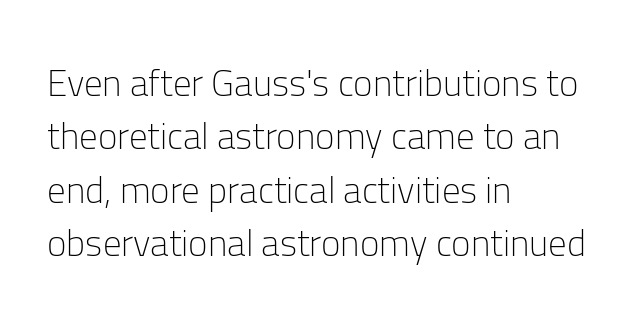
You could not count columns in this text — the font is proportionally spaced. The compositor pushed each line to the left boundary. Is there much room between lines? A standard amount, neither cramped nor airy. Words float on clear page, feet unadorned. No extra ink here — the face is not bold. Is there any slant? The stems are plumb.
